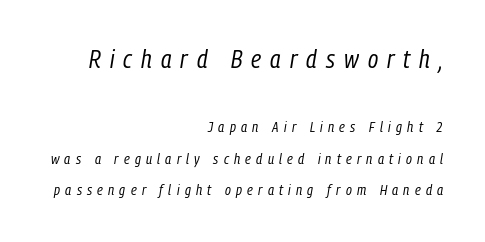
The image shows 26 px text type, italic (leaning right); set right-aligned, loose line spacing (2.1x), unusually wide letter spacing (+0.35 em), not underlined; the first (top) block is 1.73x larger.
